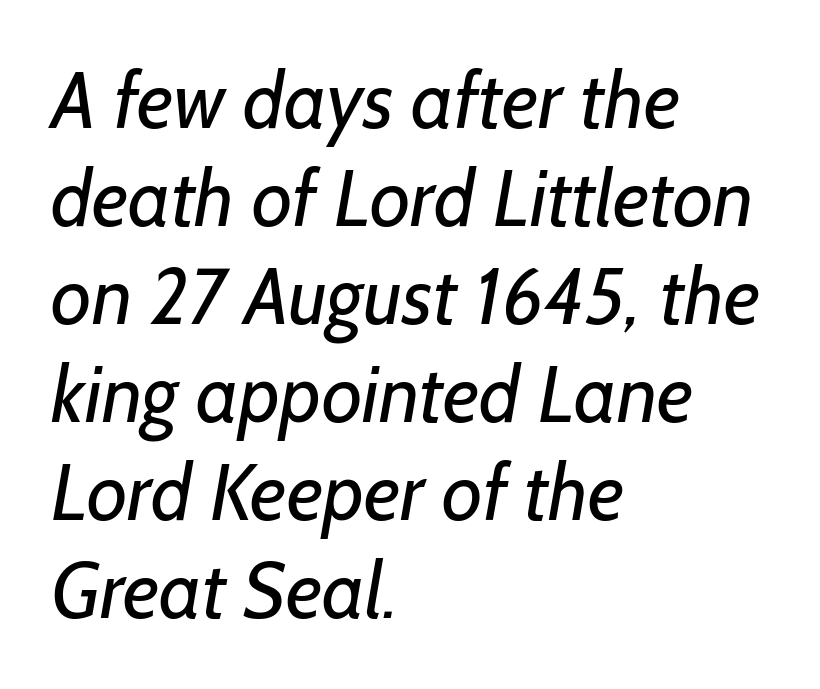
Q: Is the text bold? A: No.
Q: Is the typeface a serif or a sans-serif typeface? A: Sans-serif.
Q: Is the text underlined? A: No.
Q: How is the paragraph aligned? A: Left-aligned.
Q: Is the spacing between letters normal or unusually wide? A: Normal.
Q: Width (condensed, normal, or wide)? A: Normal.
Q: Stroke contrast? A: Low.
Q: x-height? A: Medium.
Q: Monospaced? A: No.
